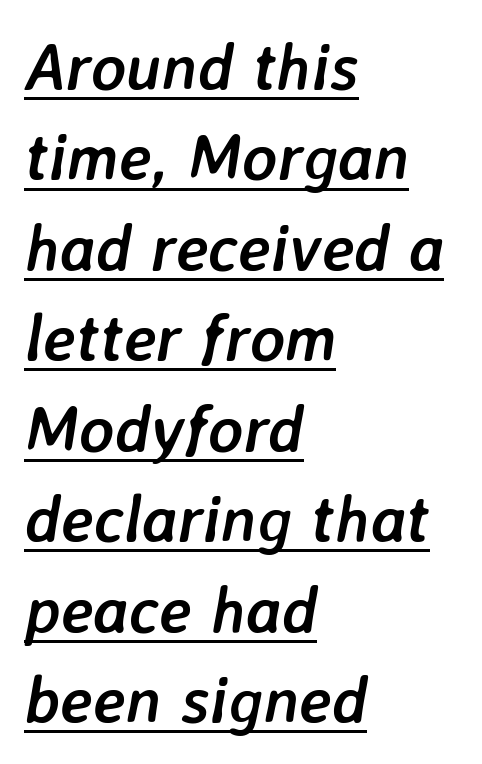
In terms of letterspacing, this is plain default setting. You could not count columns in this text — the font is proportionally spaced. Left-aligned paragraph, ragged on the right. Honestly, the row spacing looks completely unremarkable. If you drew a line through each stem, it would be angled. The rendered words wear a rule along their underside.
